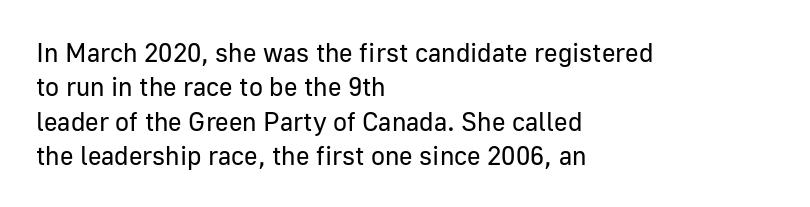
Leftover space on each line is placed entirely after the last word. Notice how the stems are strictly vertical — no italics here. The rendering uses a moderate line-height, typical for paragraphs. Underlining? Definitely not there. A light-to-regular cut is what we see here.
